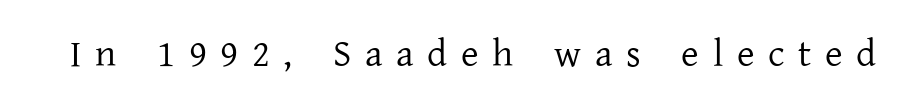
Q: Is the text bold? A: No.
Q: Is the text italic (slanted)? A: No, it is upright.
Q: Is the typeface a serif or a sans-serif typeface? A: Serif.
Q: Is the text underlined? A: No.
Q: Is the spacing between letters normal or unusually wide? A: Unusually wide.
Q: Width (condensed, normal, or wide)? A: Normal.
Q: Stroke contrast? A: Low.
Q: x-height? A: Medium.
Q: Monospaced? A: No.
